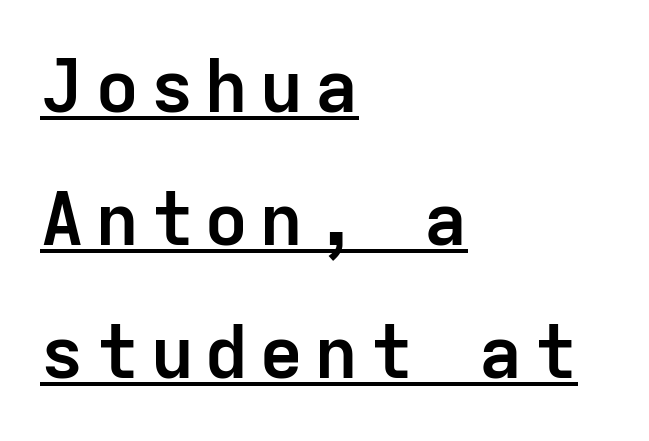
The image shows 74 px semibold sans-serif type, upright, monospaced; set left-aligned, line spacing 1.8x, underlined; low stroke contrast and a medium x-height.
